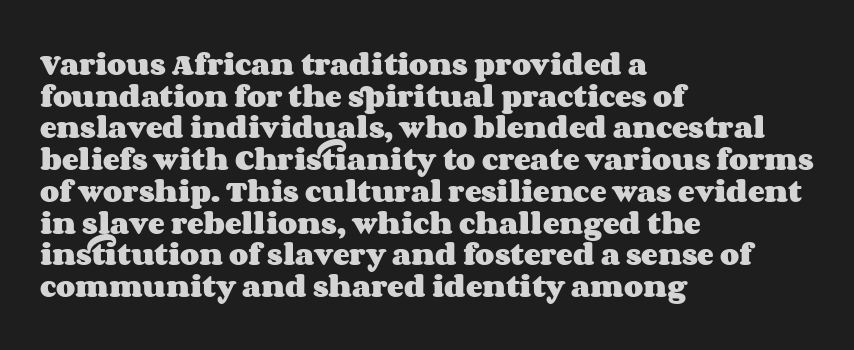
The image shows 25 px bold type, upright; set left-aligned, normal line spacing (1.27x), normal letter spacing, not underlined.
